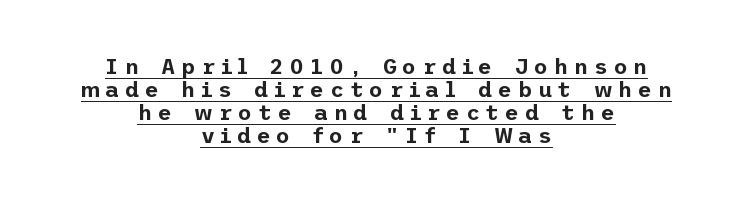
A roman cut, with each character standing at attention. Loose tracking; the words dissolve into strings of separated letters. The rendering uses the underline text-decoration. If you measured baseline to baseline, you'd find a short distance. The passage is arranged like a title page — every line centered.
